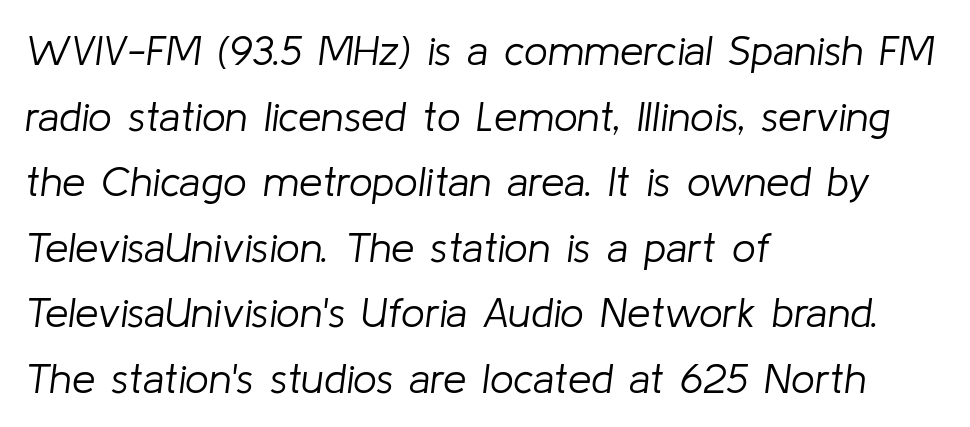
{"italic": "yes", "lean": "right", "slant_degrees": 8, "bold": "no", "weight": "light", "width": "normal", "stroke_contrast": "low", "x_height": "medium", "monospaced": "no", "underline": "no", "align": "left", "line_spacing": "normal", "line_spacing_ratio": 1.56, "letter_spacing": "normal", "letter_spacing_em": 0.0, "glyph_px": 42}
